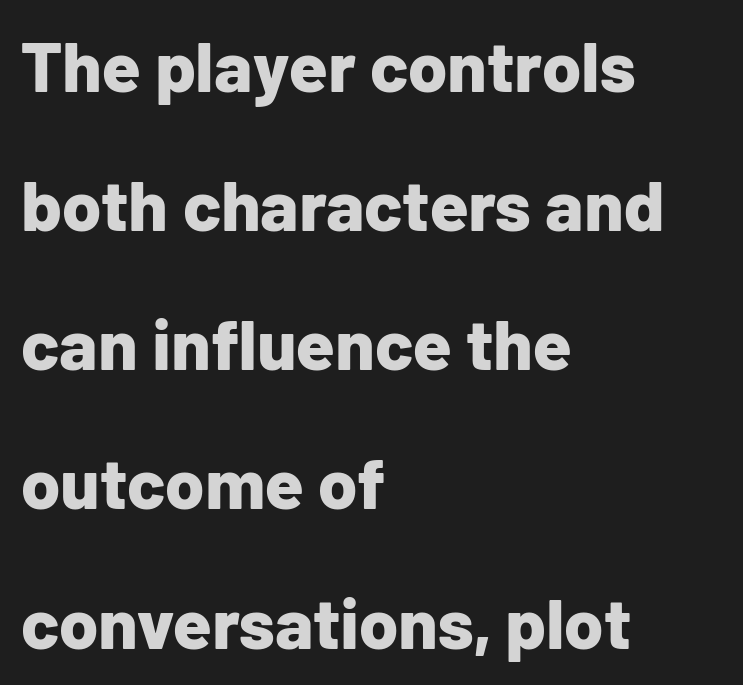
The image shows 71 px bold sans-serif type, upright; set left-aligned, loose line spacing (1.96x), normal letter spacing, not underlined; low stroke contrast and a medium x-height.
